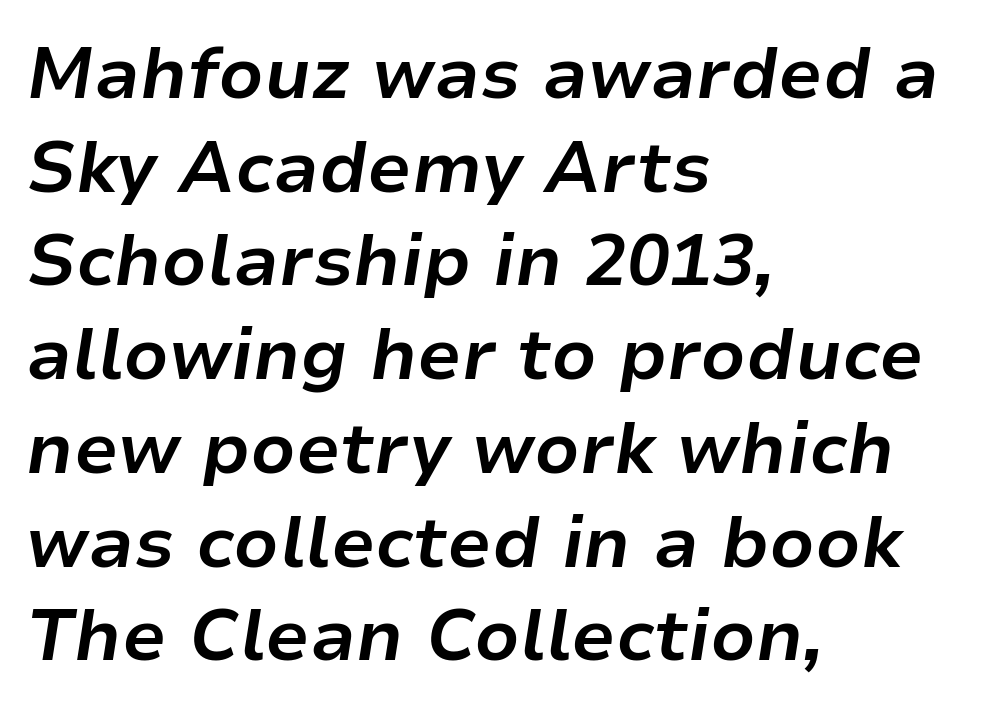
{"italic": "yes", "lean": "right", "slant_degrees": 9, "bold": "yes", "weight": "bold", "width": "normal", "stroke_contrast": "low", "x_height": "medium", "monospaced": "no", "underline": "no", "align": "left", "line_spacing": "normal", "line_spacing_ratio": 1.32, "letter_spacing": "normal", "letter_spacing_em": 0.0, "glyph_px": 71}
